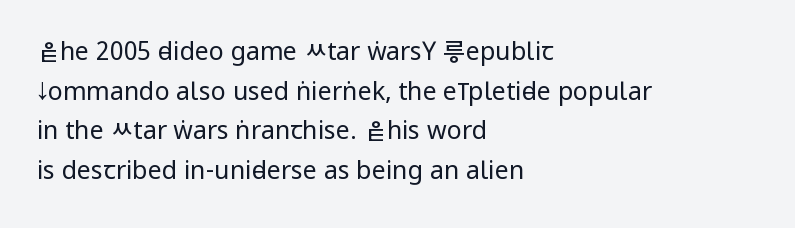
The image shows 25 px text type, upright; set left-aligned, normal line spacing (1.59x), normal letter spacing, not underlined.
